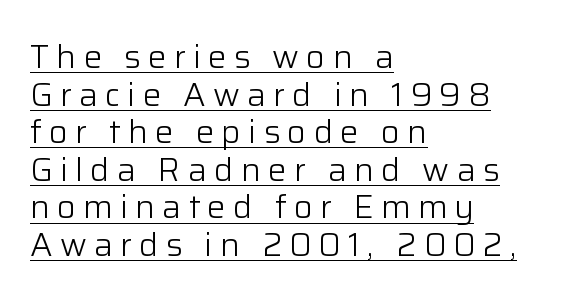
The image shows 33 px light sans-serif type, upright; set left-aligned, tight line spacing (1.14x), unusually wide letter spacing (+0.22 em), underlined; low stroke contrast and a medium x-height.
